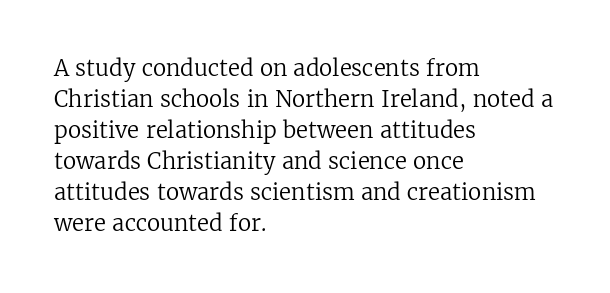
Q: Is the text bold? A: No.
Q: Is the text italic (slanted)? A: No, it is upright.
Q: Is the text underlined? A: No.
Q: How is the paragraph aligned? A: Left-aligned.
Q: Is the spacing between letters normal or unusually wide? A: Normal.
Q: Is the spacing between lines tight, normal or loose? A: Normal.
